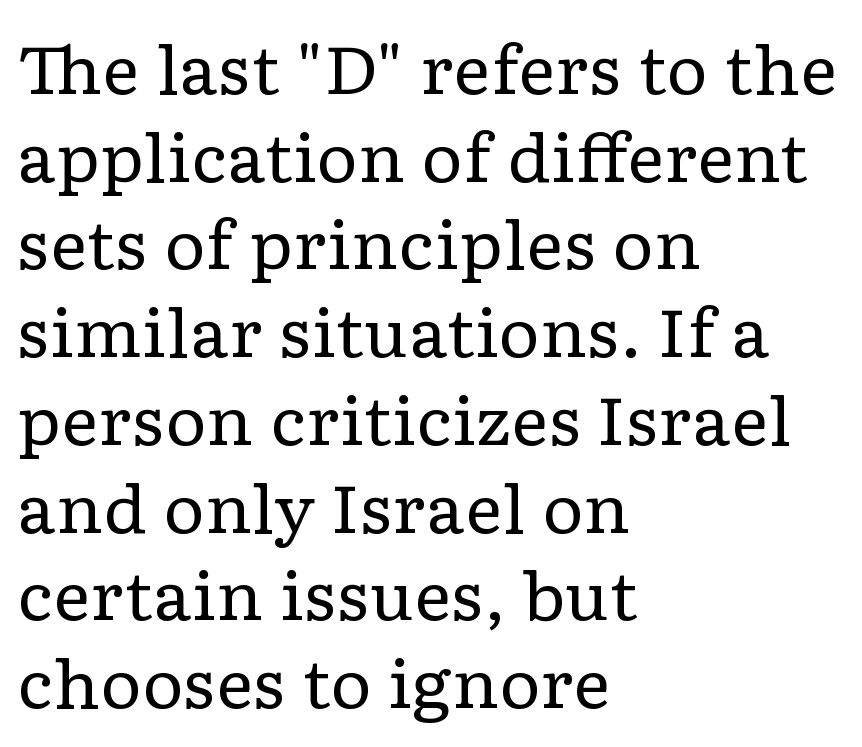
What's the leading like? Ordinary, nothing unusual. Only glyphs here, with clear space below each row. The letters sit at their default tracking, neither squeezed nor spread. Is there any slant? The stems are plumb. Notice how the passage keeps a crisp vertical edge on the left only.
